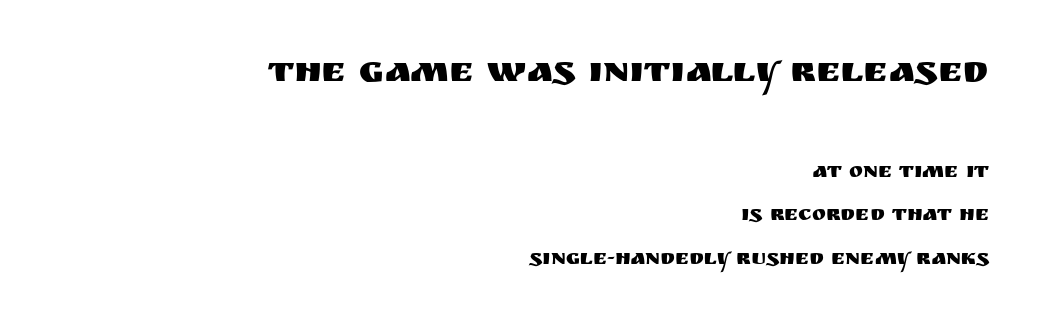
The image shows 37 px sans-serif type, upright; set right-aligned, loose line spacing (2.08x), normal letter spacing, not underlined; the first (top) block is 1.76x larger; medium stroke contrast and a large x-height.
